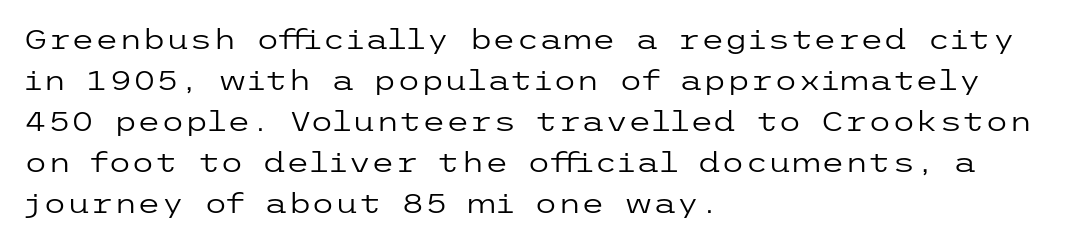
Q: Is the text bold? A: No.
Q: Is the text italic (slanted)? A: No, it is upright.
Q: Is the text underlined? A: No.
Q: How is the paragraph aligned? A: Left-aligned.
Q: Is the spacing between letters normal or unusually wide? A: Normal.
Q: Is the spacing between lines tight, normal or loose? A: Normal.
